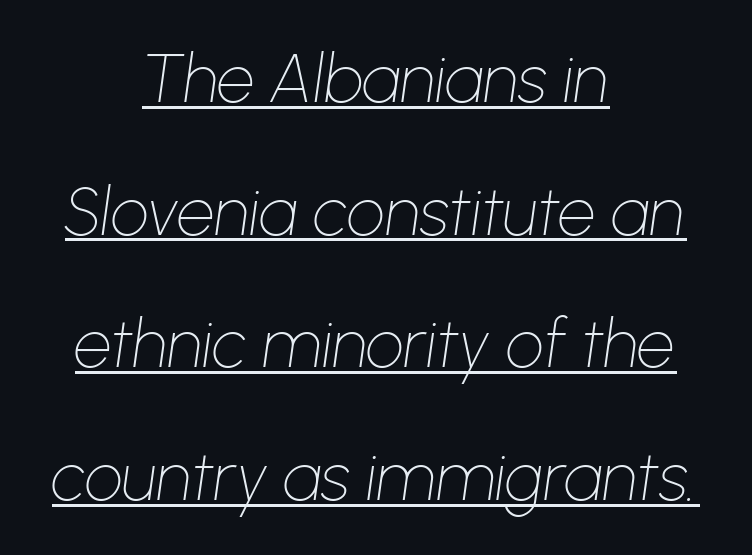
The image shows 67 px thin type, italic (leaning right); set centered, loose line spacing (1.98x), normal letter spacing, underlined; low stroke contrast and a medium x-height.
